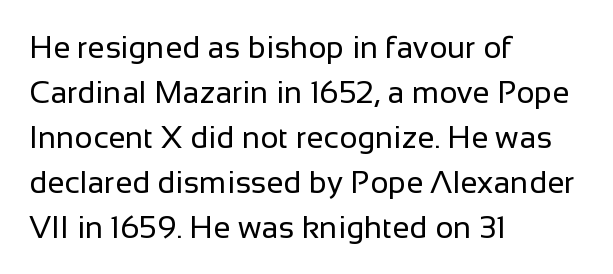
{"serif": "no", "italic": "no", "bold": "no", "weight": "regular", "width": "normal", "stroke_contrast": "low", "x_height": "medium", "monospaced": "no", "underline": "no", "align": "left", "line_spacing": "normal", "line_spacing_ratio": 1.45, "letter_spacing": "normal", "letter_spacing_em": 0.0, "glyph_px": 31}
